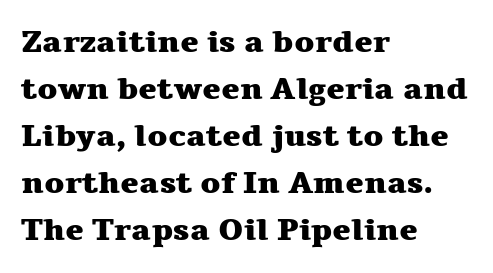
The image shows 31 px heavy, wide serif type, upright; set left-aligned, normal line spacing (1.52x), normal letter spacing, not underlined; medium stroke contrast and a medium x-height.
